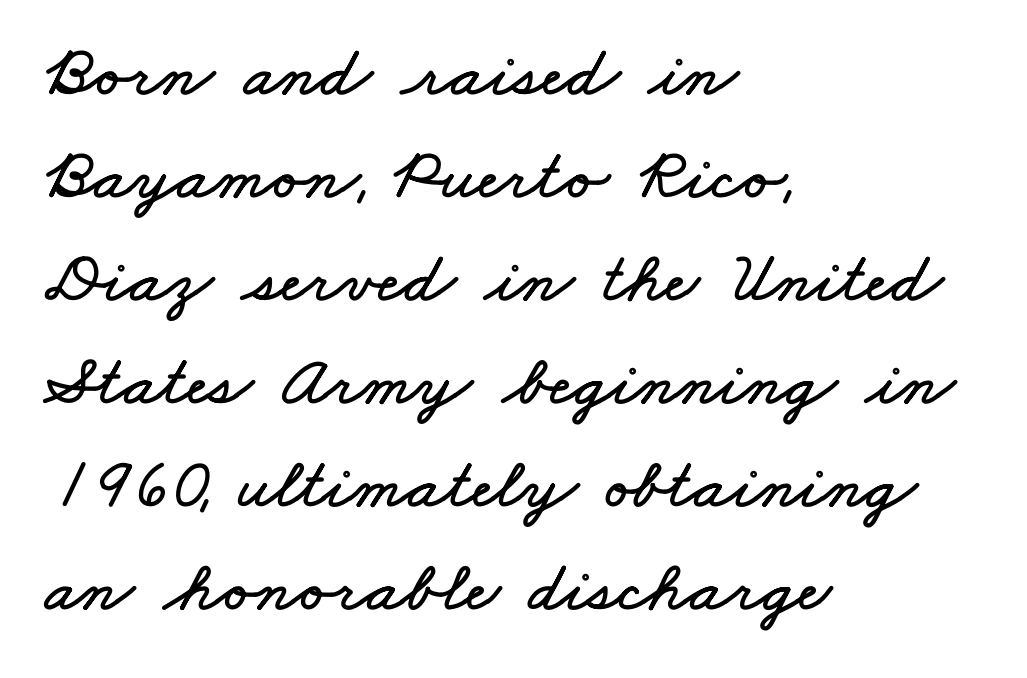
The image shows 72 px wide type; set left-aligned, normal line spacing (1.43x), normal letter spacing, not underlined; low stroke contrast and a small x-height.
